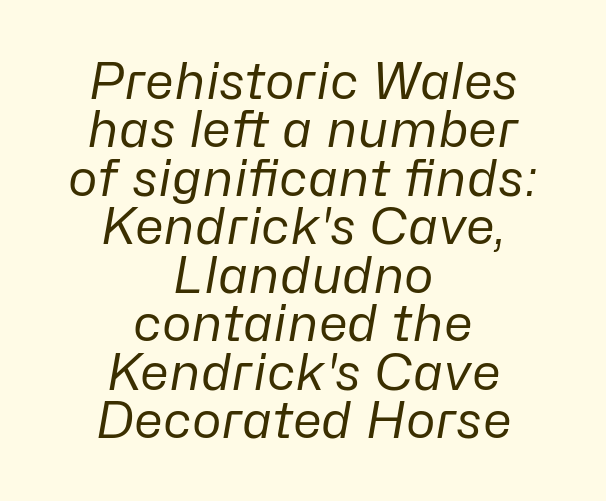
Q: Is the text bold? A: No.
Q: Is the text italic (slanted)? A: Yes, it leans right by about 10 degrees.
Q: Is the text underlined? A: No.
Q: How is the paragraph aligned? A: Centered.
Q: Is the spacing between letters normal or unusually wide? A: Normal.
Q: Is the spacing between lines tight, normal or loose? A: Tight.
Q: Width (condensed, normal, or wide)? A: Normal.
Q: Stroke contrast? A: Low.
Q: x-height? A: Medium.
Q: Monospaced? A: No.
